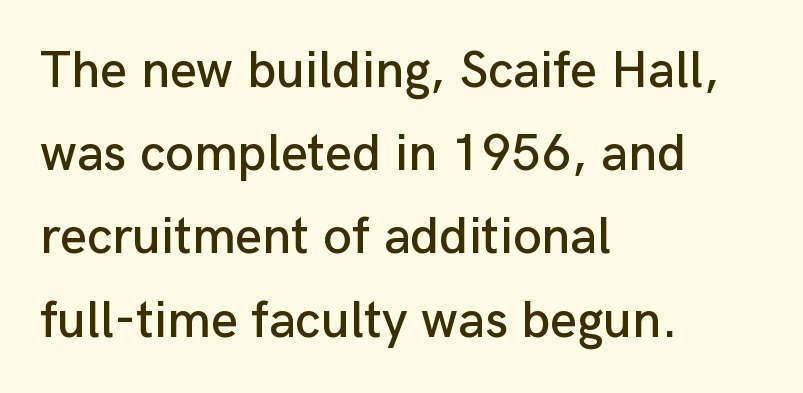
{"serif": "no", "italic": "no", "width": "normal", "stroke_contrast": "low", "x_height": "medium", "monospaced": "no", "underline": "no", "align": "left", "line_spacing": "normal", "line_spacing_ratio": 1.6, "letter_spacing": "normal", "letter_spacing_em": 0.0, "glyph_px": 52}
